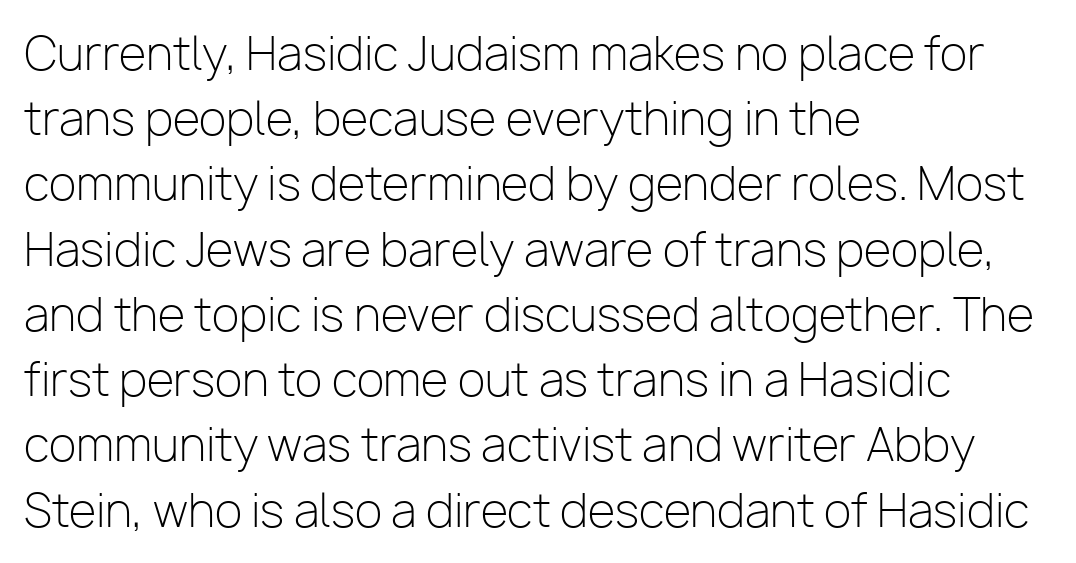
Do the characters align in a grid? No, the font is proportional. Are there feet on the stems? There aren't — it's a sans. Caption: multi-line text, flush left, ragged right. The letterforms sit at book weight or below. Does the lettering tilt? It doesn't — this is upright. A typesetter would call this leading conventional body-copy spacing.
